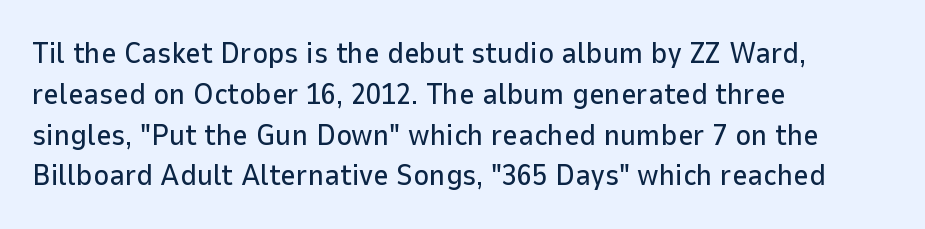
Spacing verdict: proportional, widths tailored to each character. The tracking reads as untouched default to a designer's eye. The vertical gap from one line to the next is medium. Compared with a centered layout, this one pins lines to the left instead. The strip under each line holds only bare page.
